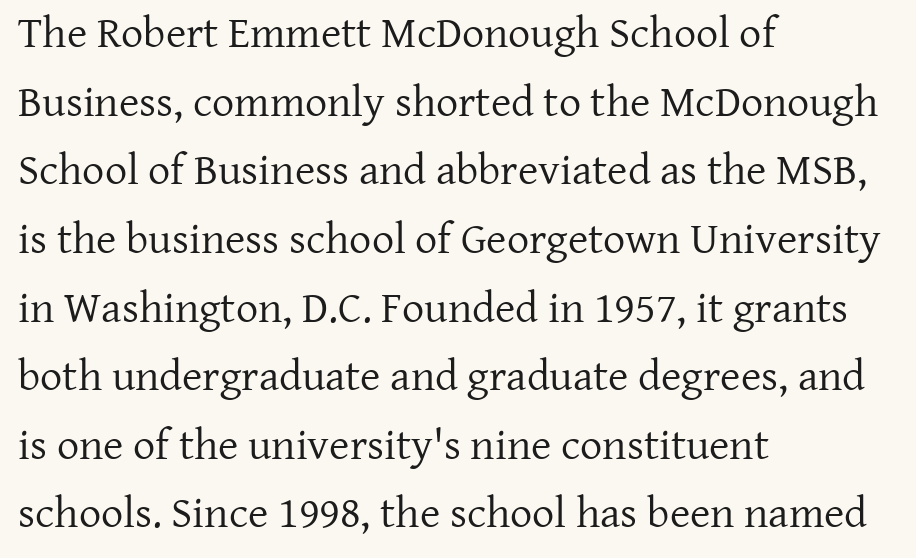
{"serif": "yes", "italic": "no", "bold": "no", "weight": "regular", "width": "normal", "stroke_contrast": "low", "x_height": "medium", "monospaced": "no", "underline": "no", "align": "left", "line_spacing": "normal", "line_spacing_ratio": 1.56, "letter_spacing": "normal", "letter_spacing_em": 0.0, "glyph_px": 44}
